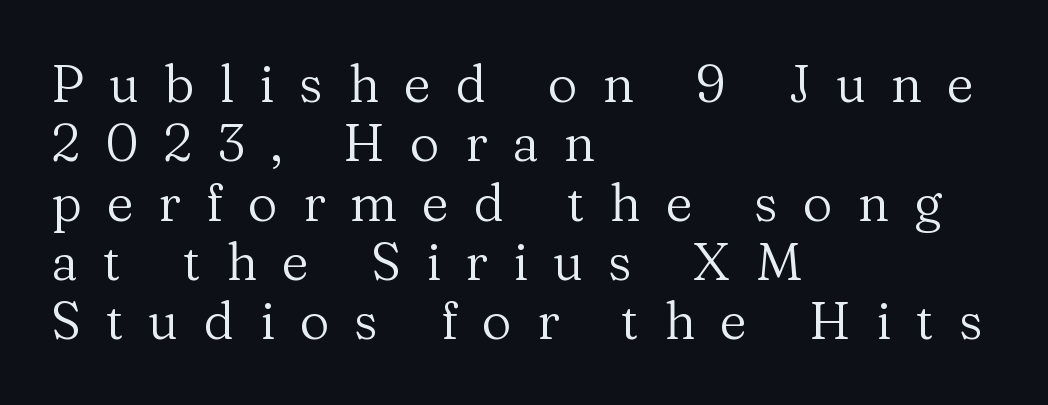
The image shows 52 px regular-weight serif type, upright; set left-aligned, tight line spacing (1.14x), unusually wide letter spacing (+0.48 em), not underlined; medium stroke contrast and a medium x-height.
